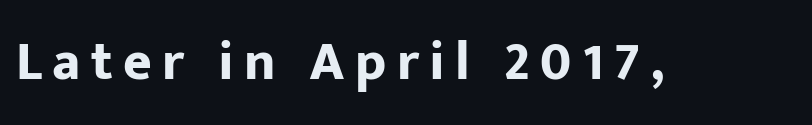
Q: Is the text bold? A: Yes.
Q: Is the text italic (slanted)? A: No, it is upright.
Q: Is the typeface a serif or a sans-serif typeface? A: Sans-serif.
Q: Is the text underlined? A: No.
Q: Width (condensed, normal, or wide)? A: Normal.
Q: Stroke contrast? A: Low.
Q: x-height? A: Medium.
Q: Monospaced? A: No.
